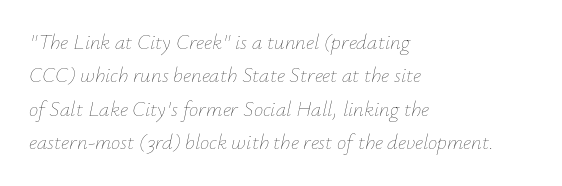
{"italic": "yes", "lean": "right", "slant_degrees": 12, "bold": "no", "underline": "no", "align": "left", "line_spacing": "normal", "line_spacing_ratio": 1.59, "letter_spacing": "normal", "letter_spacing_em": 0.0, "glyph_px": 21}
